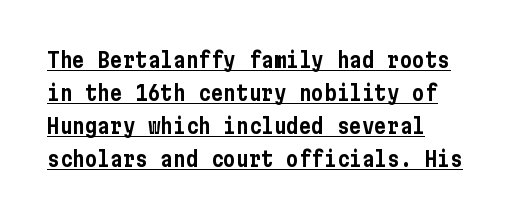
These lines were composed using upright roman letters. Characters follow at the spacing the type designer built in. What's the leading like? Ordinary, nothing unusual. One-word summary of the alignment: left.
